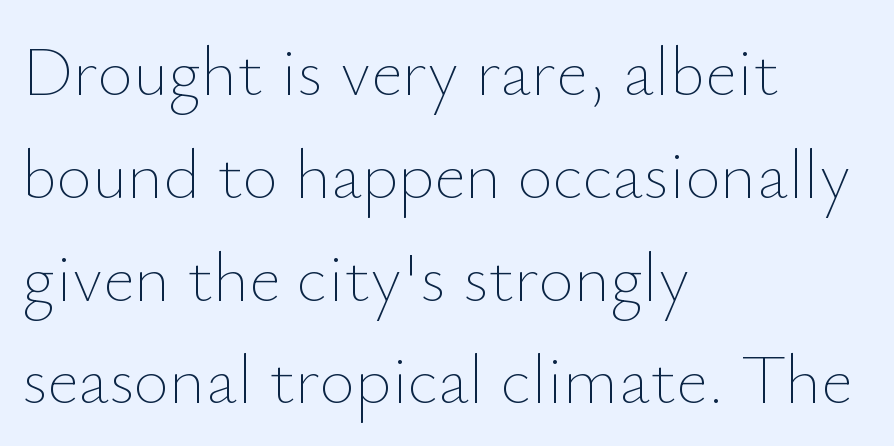
{"italic": "no", "bold": "no", "weight": "thin", "width": "normal", "stroke_contrast": "low", "x_height": "small", "monospaced": "no", "underline": "no", "align": "left", "line_spacing": "normal", "line_spacing_ratio": 1.49, "letter_spacing": "normal", "letter_spacing_em": 0.0, "glyph_px": 69}
